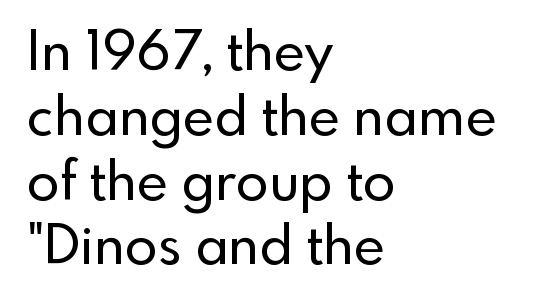
Q: Is the text italic (slanted)? A: No, it is upright.
Q: Is the typeface a serif or a sans-serif typeface? A: Sans-serif.
Q: Is the text underlined? A: No.
Q: How is the paragraph aligned? A: Left-aligned.
Q: Is the spacing between letters normal or unusually wide? A: Normal.
Q: Width (condensed, normal, or wide)? A: Normal.
Q: x-height? A: Small.
Q: Monospaced? A: No.
